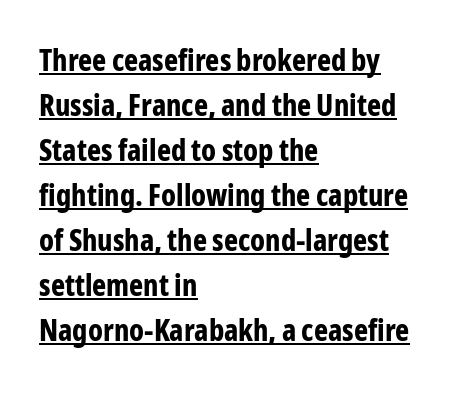
{"serif": "no", "italic": "no", "bold": "yes", "weight": "bold", "width": "condensed", "stroke_contrast": "low", "x_height": "medium", "monospaced": "no", "underline": "yes", "align": "left", "line_spacing": "normal", "line_spacing_ratio": 1.5, "letter_spacing": "normal", "letter_spacing_em": 0.0, "glyph_px": 30}
